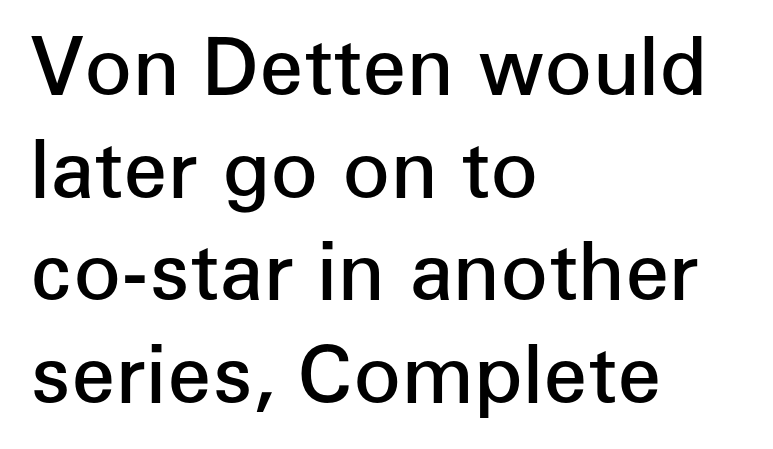
Q: Is the text bold? A: Semi-bold.
Q: Is the text italic (slanted)? A: No, it is upright.
Q: Is the typeface a serif or a sans-serif typeface? A: Sans-serif.
Q: Is the text underlined? A: No.
Q: How is the paragraph aligned? A: Left-aligned.
Q: Is the spacing between letters normal or unusually wide? A: Normal.
Q: Is the spacing between lines tight, normal or loose? A: Normal.
Q: Width (condensed, normal, or wide)? A: Normal.
Q: Stroke contrast? A: Low.
Q: x-height? A: Medium.
Q: Monospaced? A: No.
